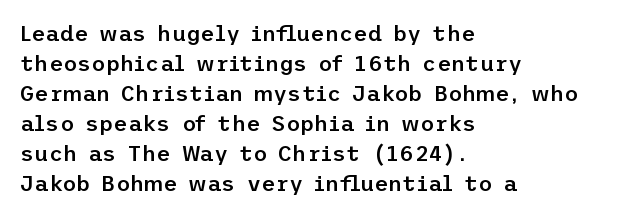
In terms of letterspacing, this is plain default setting. Underlining? Definitely not there. The rendering anchors every line to the left-hand side. Style check: upright.
